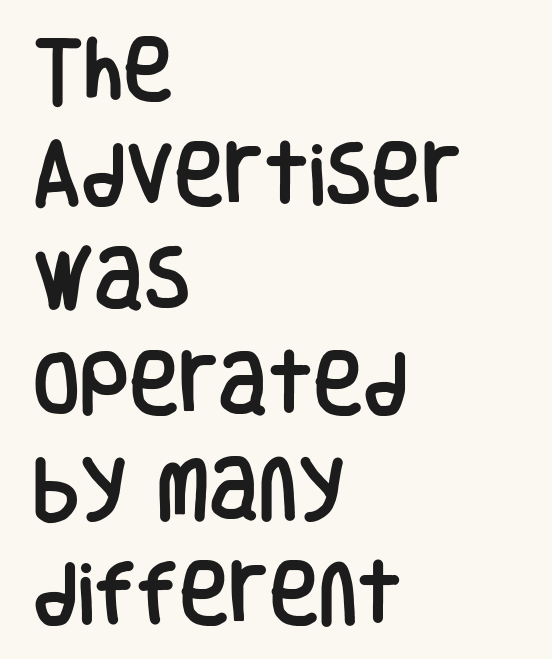
{"serif": "no", "italic": "no", "width": "condensed", "stroke_contrast": "low", "x_height": "large", "monospaced": "no", "underline": "no", "align": "left", "line_spacing": "normal", "line_spacing_ratio": 1.54, "letter_spacing": "normal", "letter_spacing_em": 0.0, "glyph_px": 68}
